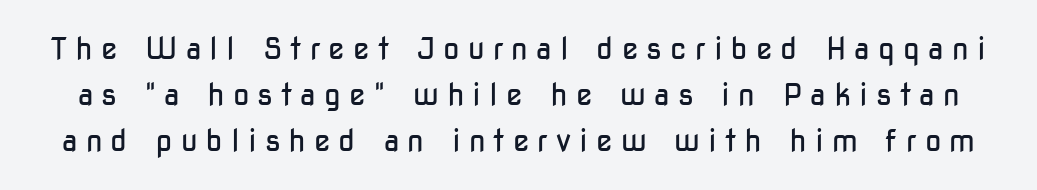
{"serif": "no", "italic": "no", "bold": "no", "weight": "regular", "width": "condensed", "stroke_contrast": "low", "x_height": "medium", "monospaced": "no", "underline": "no", "line_spacing": "normal", "line_spacing_ratio": 1.54, "letter_spacing": "wide", "letter_spacing_em": 0.27, "glyph_px": 30}
